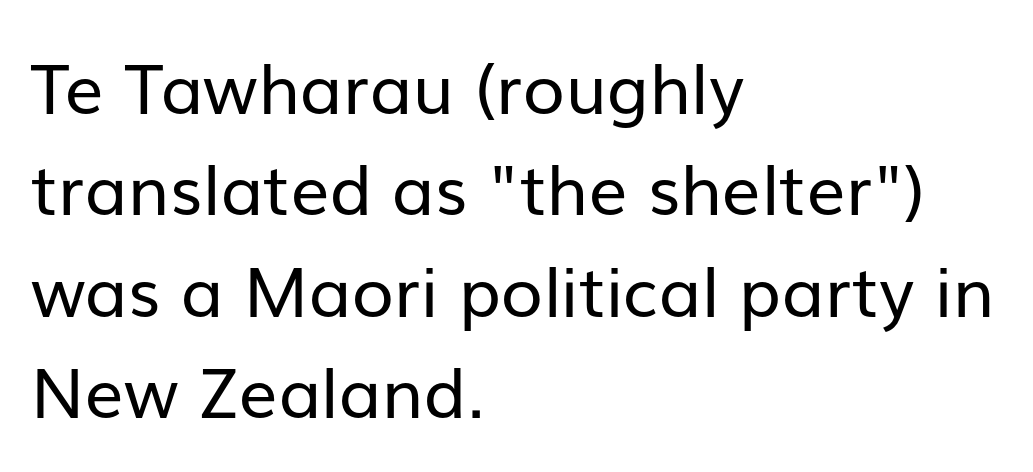
{"serif": "no", "italic": "no", "bold": "no", "weight": "regular", "width": "normal", "stroke_contrast": "low", "x_height": "medium", "monospaced": "no", "underline": "no", "align": "left", "line_spacing": "normal", "line_spacing_ratio": 1.47, "letter_spacing": "normal", "letter_spacing_em": 0.0, "glyph_px": 69}
